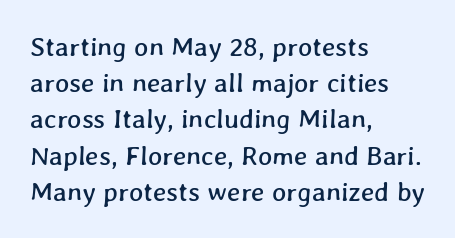
Q: Is the text underlined? A: No.
Q: How is the paragraph aligned? A: Left-aligned.
Q: Is the spacing between letters normal or unusually wide? A: Normal.
Q: Is the spacing between lines tight, normal or loose? A: Normal.
